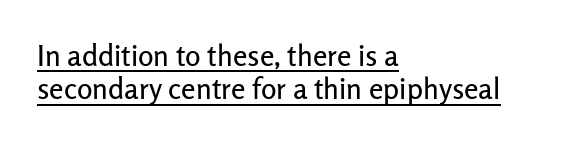
The image shows 29 px sans-serif type, upright; set left-aligned, tight line spacing (1.15x), normal letter spacing, underlined; low stroke contrast and a medium x-height.
